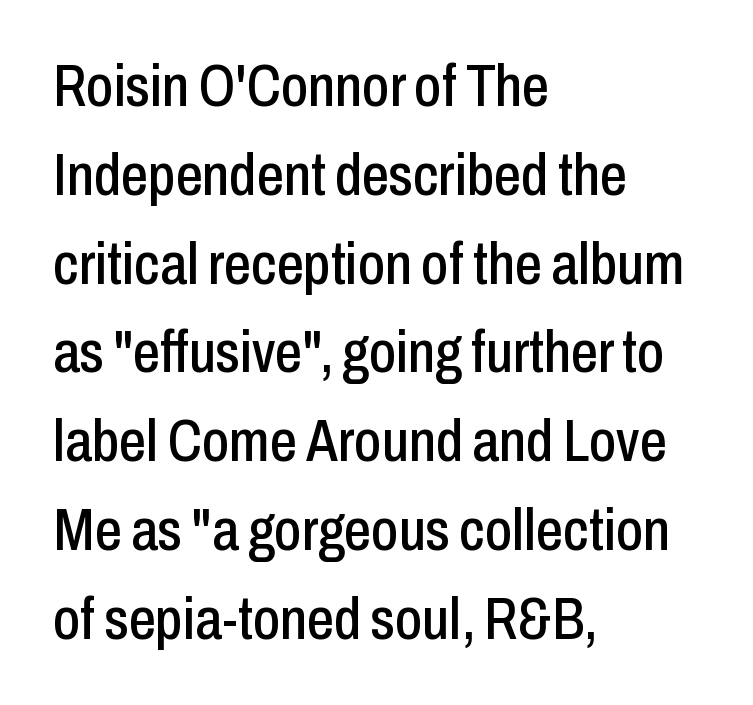
{"serif": "no", "italic": "no", "width": "condensed", "stroke_contrast": "low", "x_height": "medium", "monospaced": "no", "underline": "no", "align": "left", "line_spacing": "normal", "line_spacing_ratio": 1.48, "letter_spacing": "normal", "letter_spacing_em": 0.0, "glyph_px": 60}
